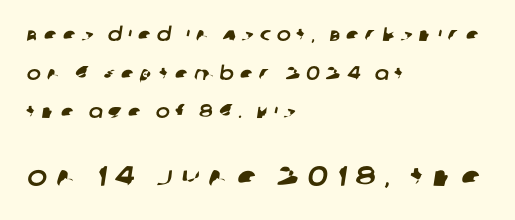
The image shows 28 px sans-serif type; set left-aligned, loose line spacing (2.03x), unusually wide letter spacing (+0.31 em), not underlined; the second (bottom) block is 1.47x larger; low stroke contrast and a large x-height.
